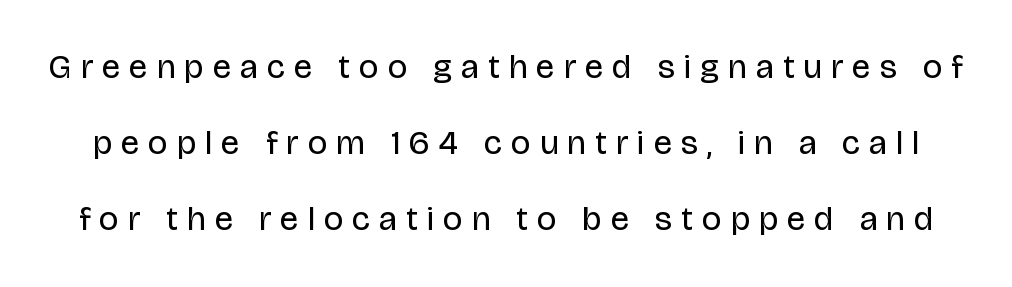
{"serif": "no", "italic": "no", "bold": "no", "weight": "regular", "width": "normal", "stroke_contrast": "low", "x_height": "large", "monospaced": "no", "underline": "no", "line_spacing": "loose", "line_spacing_ratio": 2.24, "letter_spacing": "wide", "letter_spacing_em": 0.27, "glyph_px": 34}
